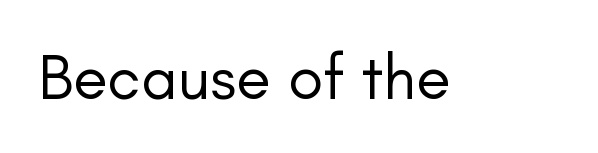
Q: Is the text bold? A: No.
Q: Is the text italic (slanted)? A: No, it is upright.
Q: Is the typeface a serif or a sans-serif typeface? A: Sans-serif.
Q: Is the text underlined? A: No.
Q: Is the spacing between letters normal or unusually wide? A: Normal.
Q: Width (condensed, normal, or wide)? A: Normal.
Q: Stroke contrast? A: Low.
Q: x-height? A: Small.
Q: Monospaced? A: No.
